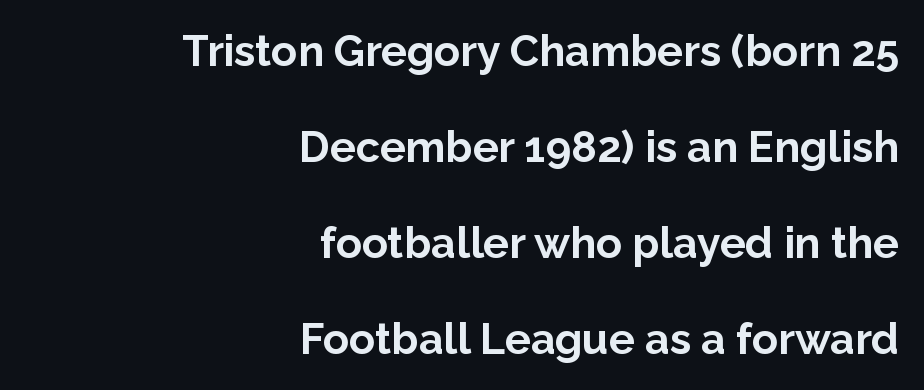
The image shows 43 px bold sans-serif type, upright; set right-aligned, loose line spacing (2.23x), normal letter spacing, not underlined; low stroke contrast and a medium x-height.
